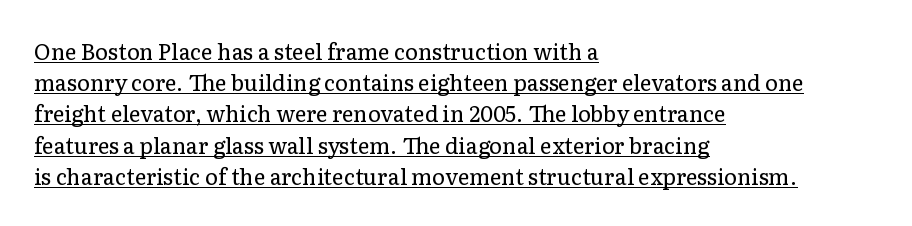
{"italic": "no", "bold": "no", "underline": "yes", "align": "left", "line_spacing": "normal", "line_spacing_ratio": 1.42, "letter_spacing": "normal", "letter_spacing_em": 0.0, "glyph_px": 22}
